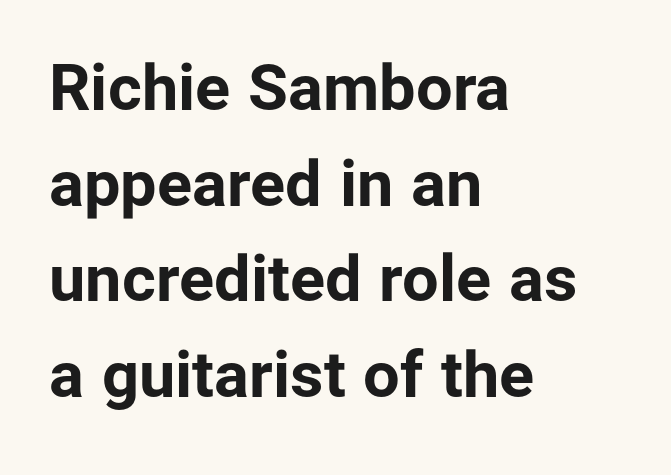
{"serif": "no", "italic": "no", "bold": "yes", "weight": "bold", "width": "normal", "stroke_contrast": "low", "x_height": "medium", "monospaced": "no", "underline": "no", "align": "left", "line_spacing": "normal", "line_spacing_ratio": 1.47, "letter_spacing": "normal", "letter_spacing_em": 0.0, "glyph_px": 65}
